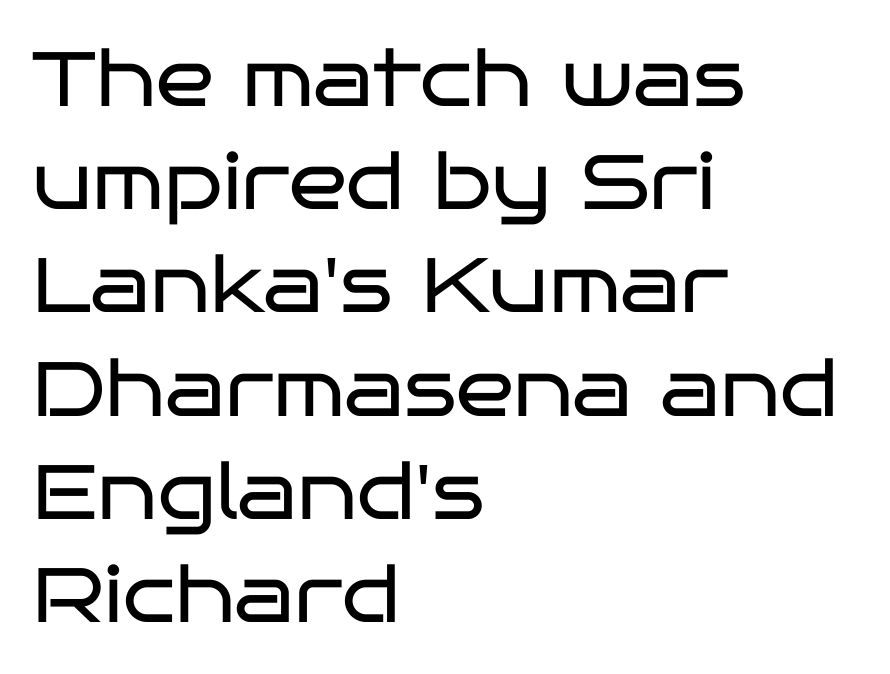
The image shows 77 px regular-weight, wide sans-serif type, upright; set left-aligned, normal line spacing (1.34x), normal letter spacing, not underlined; low stroke contrast and a large x-height.
